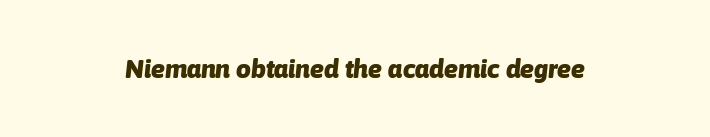
The image shows 26 px bold type, italic (leaning right); set normal letter spacing, not underlined.
